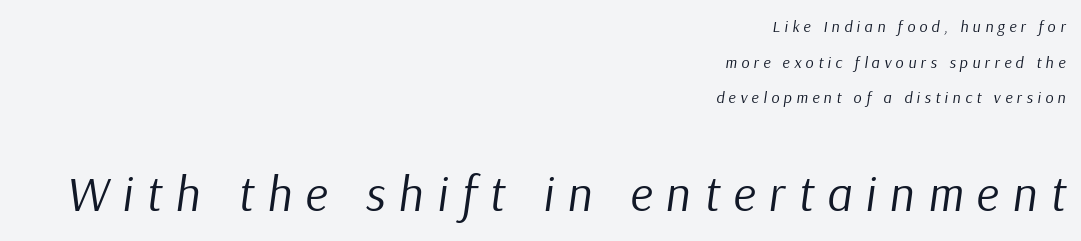
The image shows 49 px regular-weight type, italic (leaning right); set right-aligned, loose line spacing (2.23x), unusually wide letter spacing (+0.27 em), not underlined; the second (bottom) block is 3.06x larger; low stroke contrast and a medium x-height.
